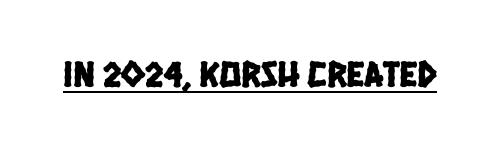
Does extra space separate the letters? No, they use regular spacing. Students, observe the line beneath the letters — that is underlining. The passage shown is typed in a proportional face where columns would drift. Classification — sans serif.
